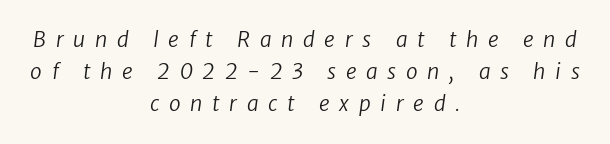
Words appear elongated and porous because spacing is wide. The space directly below the letters is spotless. The strokes carry an ordinary text weight at most. Regular leading. If you folded the block vertically in half, each line would mirror itself in length.
